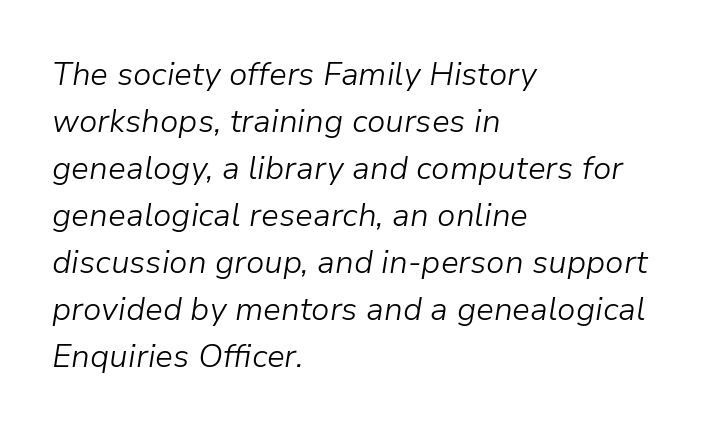
Q: Is the text bold? A: No.
Q: Is the text italic (slanted)? A: Yes, it leans right by about 9 degrees.
Q: Is the text underlined? A: No.
Q: How is the paragraph aligned? A: Left-aligned.
Q: Is the spacing between letters normal or unusually wide? A: Normal.
Q: Is the spacing between lines tight, normal or loose? A: Normal.
Q: Width (condensed, normal, or wide)? A: Normal.
Q: Stroke contrast? A: Low.
Q: x-height? A: Medium.
Q: Monospaced? A: No.
